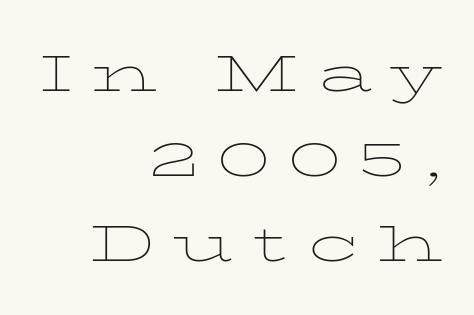
{"serif": "yes", "italic": "no", "bold": "no", "weight": "thin", "width": "wide", "stroke_contrast": "low", "x_height": "medium", "monospaced": "no", "underline": "no", "align": "right", "line_spacing": "normal", "line_spacing_ratio": 1.63, "letter_spacing": "wide", "letter_spacing_em": 0.34, "glyph_px": 52}
